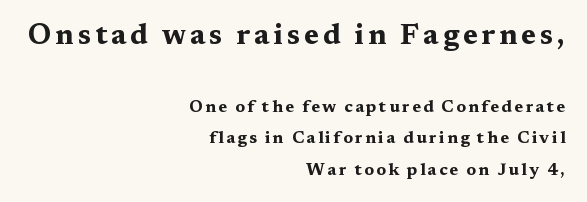
Ordinary non-slanted type is in use. Unlike a clean sans, this face finishes its strokes with serifs. Caption: upper text group enlarged, lower text group reduced. Beneath every word, the page is bare. Leftover space on each line is placed entirely before the opening word. Heft: maximum for text — a bold.
